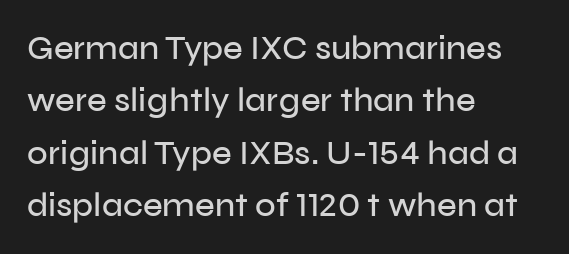
The image shows 34 px sans-serif type, upright; set left-aligned, normal line spacing (1.54x), normal letter spacing, not underlined; low stroke contrast and a medium x-height.
